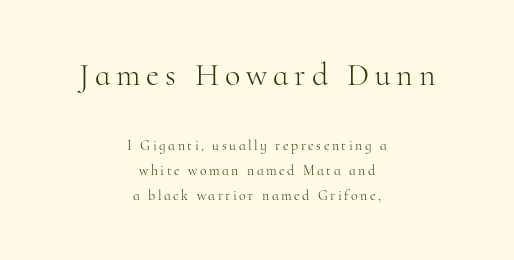
{"serif": "yes", "italic": "no", "bold": "no", "weight": "light", "width": "normal", "stroke_contrast": "high", "x_height": "small", "monospaced": "no", "underline": "no", "align": "center", "line_spacing_ratio": 1.77, "larger_block": "first", "size_ratio": 2.29, "glyph_px": 32}
